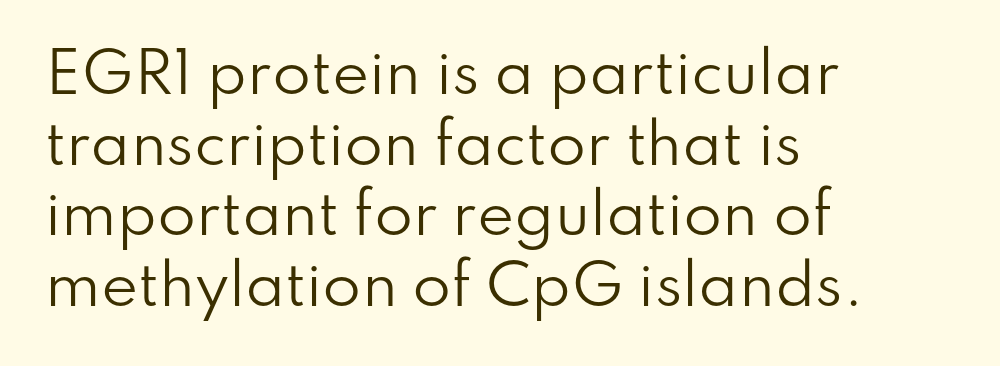
Q: Is the text bold? A: No.
Q: Is the text italic (slanted)? A: No, it is upright.
Q: Is the typeface a serif or a sans-serif typeface? A: Sans-serif.
Q: Is the text underlined? A: No.
Q: How is the paragraph aligned? A: Left-aligned.
Q: Is the spacing between letters normal or unusually wide? A: Normal.
Q: Is the spacing between lines tight, normal or loose? A: Normal.
Q: Width (condensed, normal, or wide)? A: Normal.
Q: Stroke contrast? A: Low.
Q: x-height? A: Small.
Q: Monospaced? A: No.
